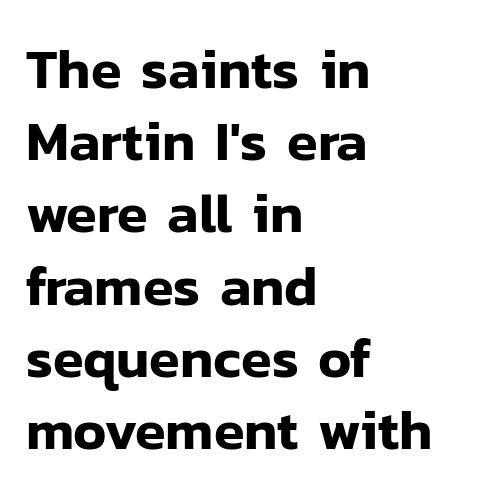
{"serif": "no", "italic": "no", "width": "normal", "stroke_contrast": "low", "x_height": "medium", "monospaced": "no", "underline": "no", "align": "left", "line_spacing": "normal", "line_spacing_ratio": 1.29, "letter_spacing": "normal", "letter_spacing_em": 0.0, "glyph_px": 56}
